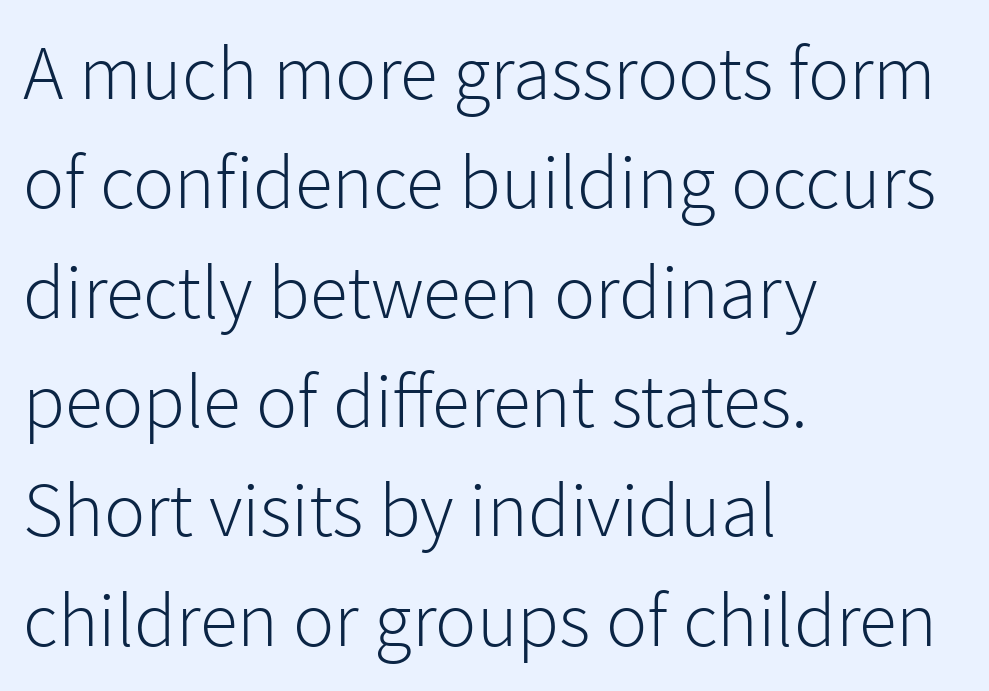
Q: Is the text bold? A: No.
Q: Is the text italic (slanted)? A: No, it is upright.
Q: Is the typeface a serif or a sans-serif typeface? A: Sans-serif.
Q: Is the text underlined? A: No.
Q: How is the paragraph aligned? A: Left-aligned.
Q: Is the spacing between letters normal or unusually wide? A: Normal.
Q: Is the spacing between lines tight, normal or loose? A: Normal.
Q: Width (condensed, normal, or wide)? A: Normal.
Q: Stroke contrast? A: Low.
Q: x-height? A: Medium.
Q: Monospaced? A: No.
